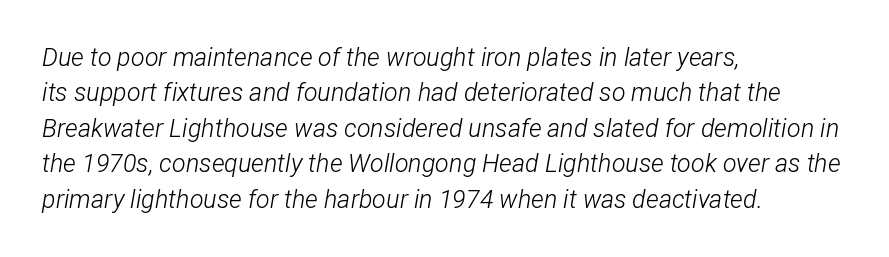
Q: Is the text bold? A: No.
Q: Is the text italic (slanted)? A: Yes, it leans right by about 12 degrees.
Q: Is the text underlined? A: No.
Q: How is the paragraph aligned? A: Left-aligned.
Q: Is the spacing between letters normal or unusually wide? A: Normal.
Q: Is the spacing between lines tight, normal or loose? A: Normal.
